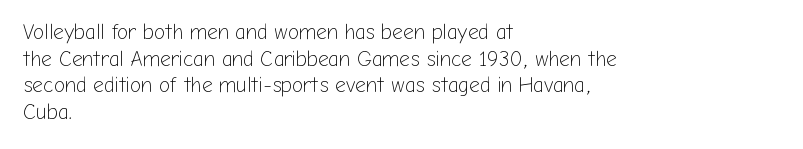
{"italic": "no", "bold": "no", "underline": "no", "align": "left", "line_spacing": "normal", "line_spacing_ratio": 1.27, "letter_spacing": "normal", "letter_spacing_em": 0.0, "glyph_px": 21}
